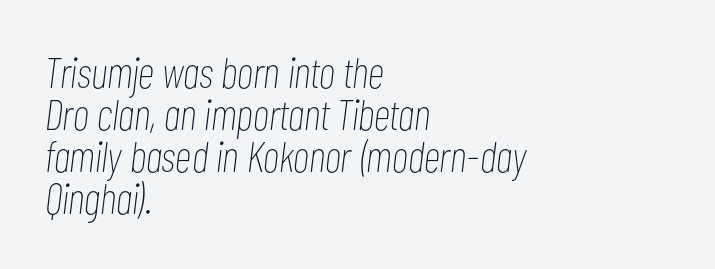
{"italic": "yes", "lean": "right", "slant_degrees": 7, "bold": "no", "weight": "thin", "width": "condensed", "stroke_contrast": "low", "x_height": "medium", "monospaced": "no", "underline": "no", "align": "left", "line_spacing": "tight", "line_spacing_ratio": 0.98, "letter_spacing": "normal", "letter_spacing_em": 0.0, "glyph_px": 43}
